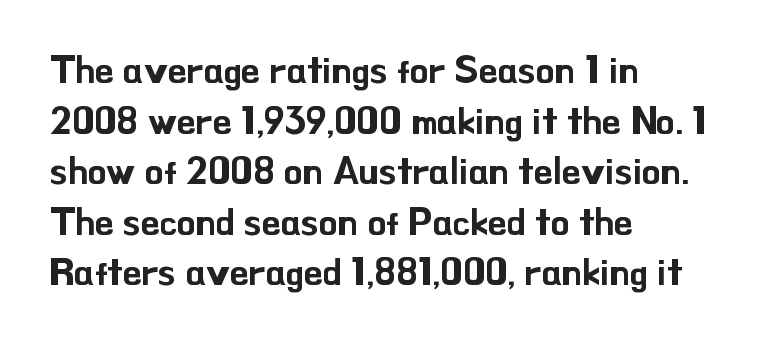
Plain, unruled lines of type. Typeset ragged right — the left edge is the straight one. Here the designer chose a conventional face with non-uniform glyph widths. How would I describe the line gaps? Plain and ordinary. The face used here is rendered with its standard letterfit. The type sits square on the baseline with zero lean.
